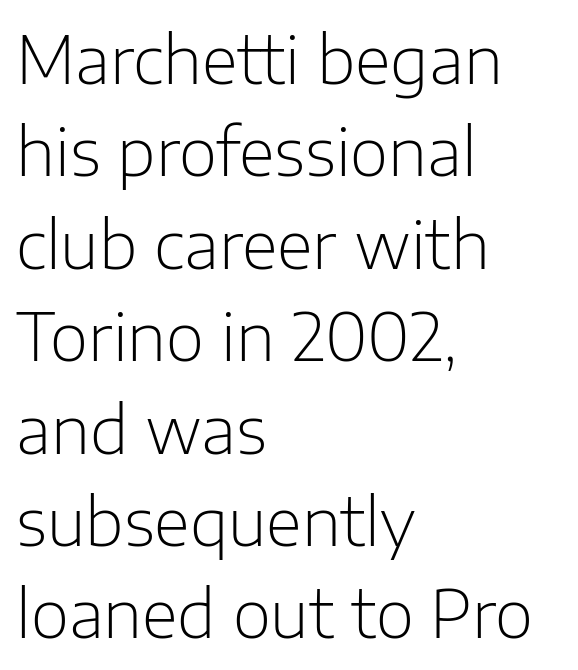
Q: Is the text bold? A: No.
Q: Is the text italic (slanted)? A: No, it is upright.
Q: Is the typeface a serif or a sans-serif typeface? A: Sans-serif.
Q: Is the text underlined? A: No.
Q: How is the paragraph aligned? A: Left-aligned.
Q: Is the spacing between letters normal or unusually wide? A: Normal.
Q: Is the spacing between lines tight, normal or loose? A: Normal.
Q: Width (condensed, normal, or wide)? A: Normal.
Q: Stroke contrast? A: Low.
Q: x-height? A: Medium.
Q: Monospaced? A: No.
